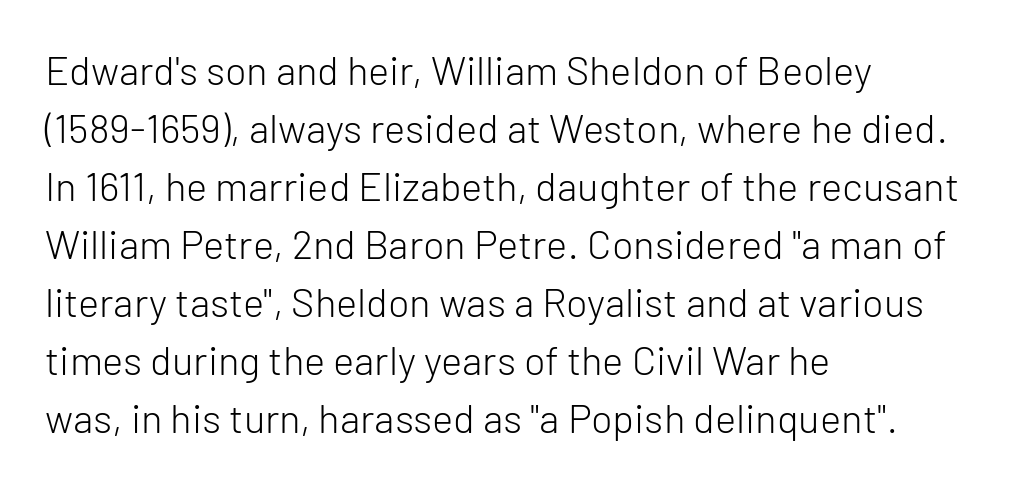
{"serif": "no", "italic": "no", "bold": "no", "weight": "light", "width": "normal", "stroke_contrast": "low", "x_height": "medium", "monospaced": "no", "underline": "no", "align": "left", "line_spacing": "normal", "line_spacing_ratio": 1.45, "letter_spacing": "normal", "letter_spacing_em": 0.0, "glyph_px": 40}
